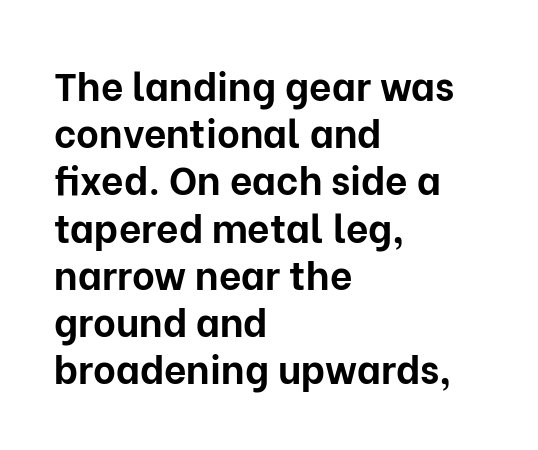
The rag falls on the right side of this text block. A roman cut, with each character standing at attention. Nobody touched the tracking dial on this one. Each glyph is drawn with heavy, bold strokes. Bare-footed words on every line.
